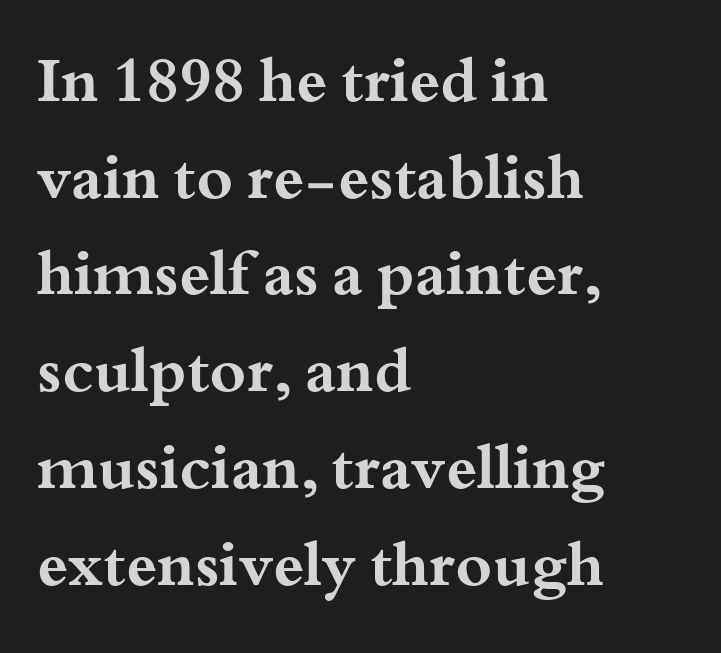
Q: Is the text bold? A: Yes.
Q: Is the text italic (slanted)? A: No, it is upright.
Q: Is the typeface a serif or a sans-serif typeface? A: Serif.
Q: Is the text underlined? A: No.
Q: How is the paragraph aligned? A: Left-aligned.
Q: Is the spacing between letters normal or unusually wide? A: Normal.
Q: Is the spacing between lines tight, normal or loose? A: Normal.
Q: Width (condensed, normal, or wide)? A: Wide.
Q: Stroke contrast? A: Medium.
Q: x-height? A: Small.
Q: Monospaced? A: No.
